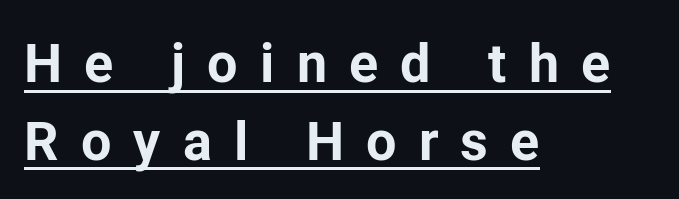
Which margin do the lines hug? The left one — the right edge is uneven. A typesetter would call this heavily tracked-out type. Note: no serifs on the glyphs. A typesetter would mark this as roman, not italic. These lines are rendered in a variable-pitch font.
